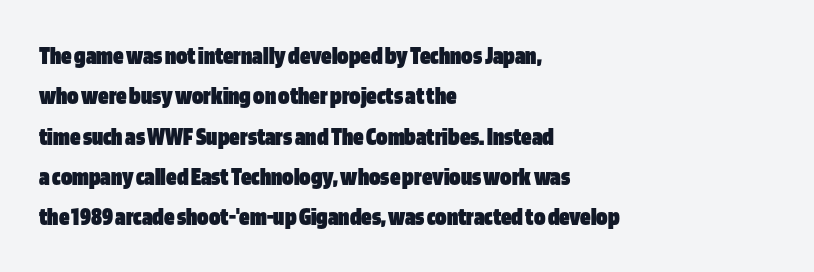
Q: Is the text bold? A: Yes.
Q: Is the text italic (slanted)? A: No, it is upright.
Q: Is the text underlined? A: No.
Q: How is the paragraph aligned? A: Left-aligned.
Q: Is the spacing between letters normal or unusually wide? A: Normal.
Q: Is the spacing between lines tight, normal or loose? A: Normal.
